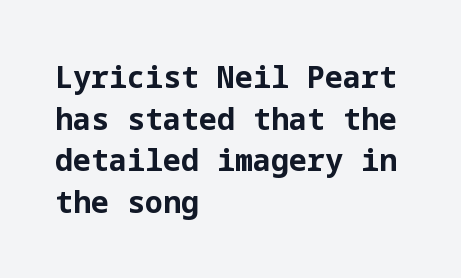
{"serif": "no", "italic": "no", "bold": "yes", "weight": "bold", "width": "normal", "stroke_contrast": "low", "x_height": "medium", "underline": "no", "align": "left", "line_spacing": "normal", "line_spacing_ratio": 1.39, "letter_spacing": "normal", "letter_spacing_em": 0.0, "glyph_px": 30}
